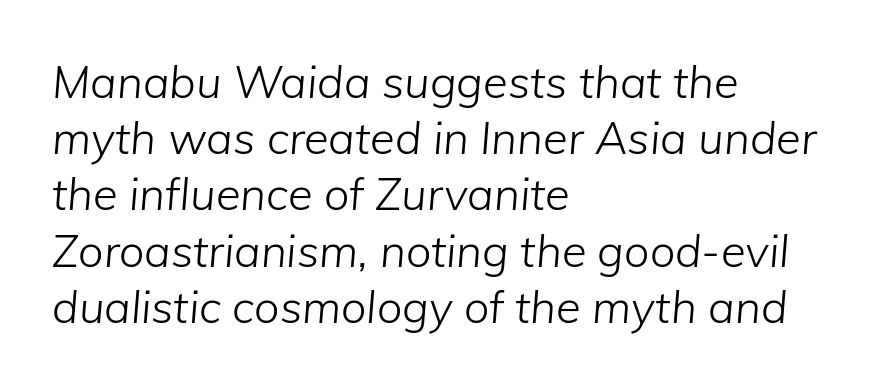
The image shows 45 px light type, italic (leaning right); set left-aligned, normal line spacing (1.25x), normal letter spacing, not underlined; low stroke contrast and a medium x-height.
